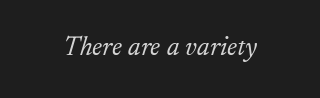
Q: Is the text bold? A: No.
Q: Is the text italic (slanted)? A: Yes, it leans right by about 17 degrees.
Q: Is the text underlined? A: No.
Q: Is the spacing between letters normal or unusually wide? A: Normal.
